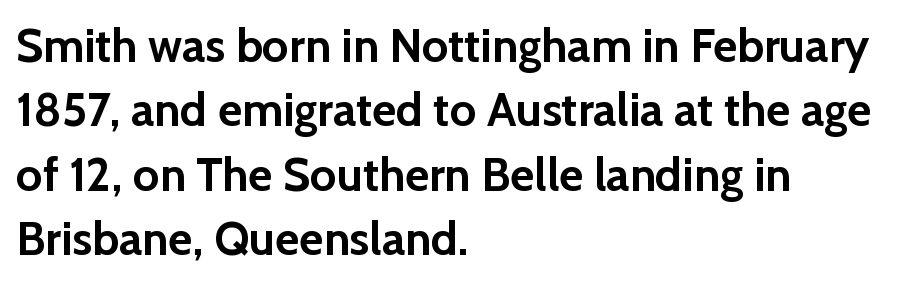
Q: Is the text bold? A: Yes.
Q: Is the text italic (slanted)? A: No, it is upright.
Q: Is the typeface a serif or a sans-serif typeface? A: Sans-serif.
Q: Is the text underlined? A: No.
Q: How is the paragraph aligned? A: Left-aligned.
Q: Is the spacing between letters normal or unusually wide? A: Normal.
Q: Is the spacing between lines tight, normal or loose? A: Normal.
Q: Width (condensed, normal, or wide)? A: Normal.
Q: Stroke contrast? A: Low.
Q: x-height? A: Medium.
Q: Monospaced? A: No.
